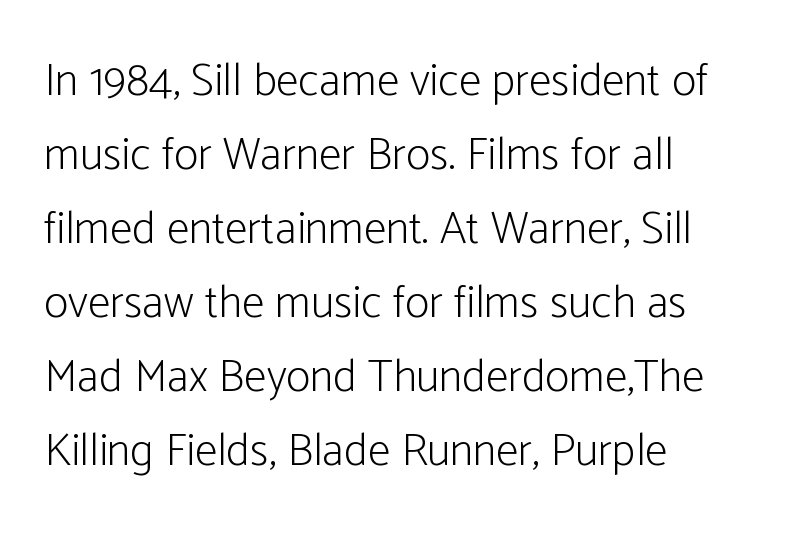
The image shows 46 px light, condensed sans-serif type, upright; set left-aligned, normal line spacing (1.61x), normal letter spacing, not underlined; low stroke contrast and a medium x-height.
